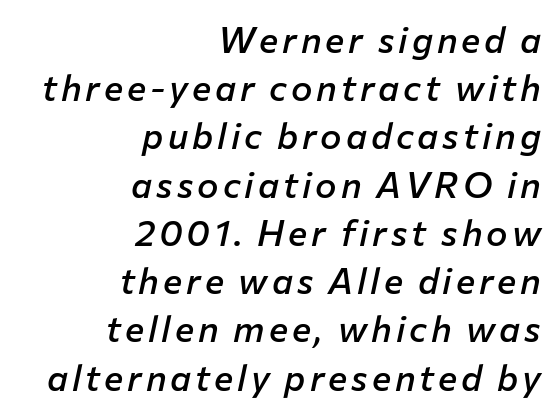
The image shows 36 px semibold type, italic (leaning right); set right-aligned, normal line spacing (1.34x), not underlined; low stroke contrast and a medium x-height.
